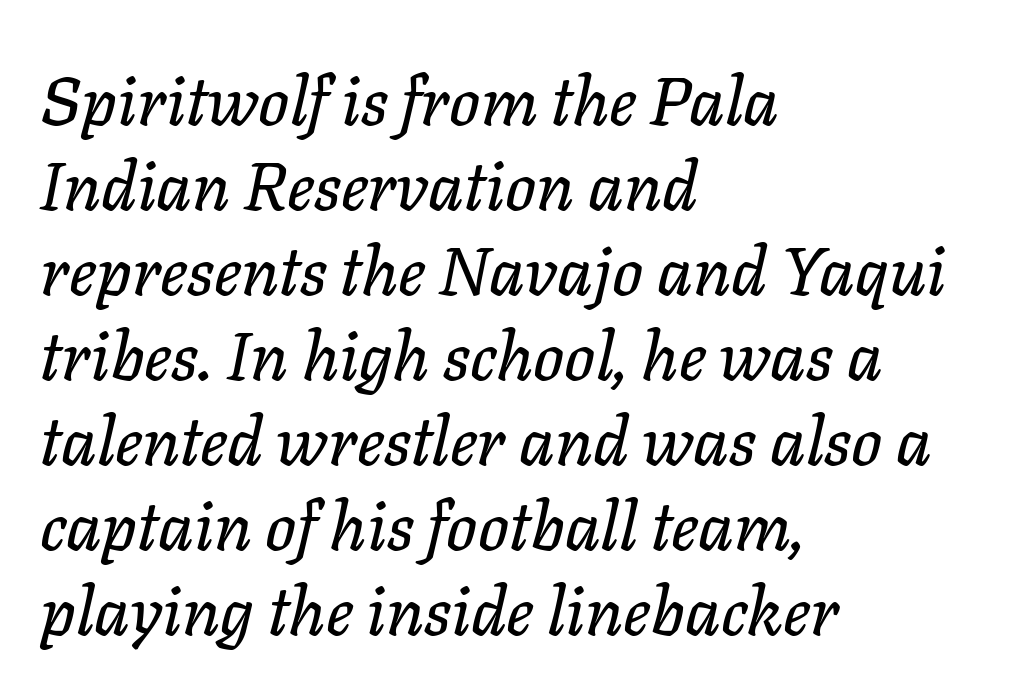
{"italic": "yes", "lean": "right", "slant_degrees": 11, "width": "normal", "stroke_contrast": "low", "x_height": "medium", "monospaced": "no", "underline": "no", "align": "left", "line_spacing": "normal", "line_spacing_ratio": 1.25, "letter_spacing": "normal", "letter_spacing_em": 0.0, "glyph_px": 68}
